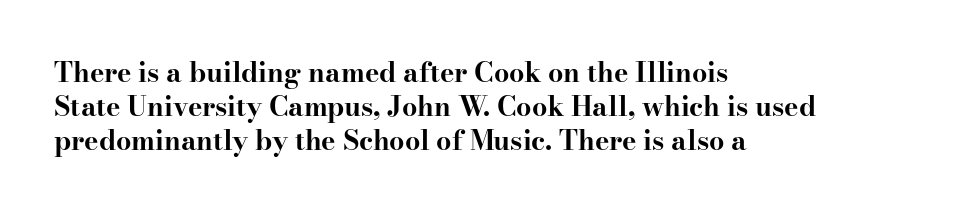
Q: Is the text bold? A: Yes.
Q: Is the text italic (slanted)? A: No, it is upright.
Q: Is the text underlined? A: No.
Q: How is the paragraph aligned? A: Left-aligned.
Q: Is the spacing between letters normal or unusually wide? A: Normal.
Q: Is the spacing between lines tight, normal or loose? A: Normal.
